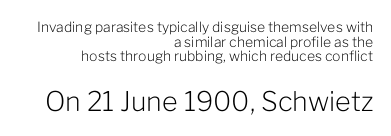
The line texture is even and compact thanks to regular tracking. The later block is typeset at a bigger size than the earlier block. Clear beneath every line of the passage. Honestly, the rows look squashed on top of each other. No heavy texture on the line: the type isn't bold. The rendering anchors every line to the right-hand side.
